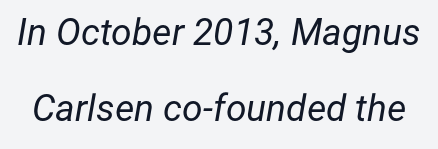
The image shows 37 px regular-weight type, italic (leaning right); set loose line spacing (2.06x), normal letter spacing, not underlined; low stroke contrast and a medium x-height.
